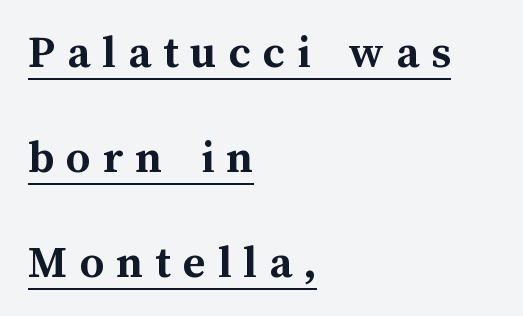
Each line starts at the same left margin while the right side varies. Leading: increased. This is the regular roman posture of the typeface. You could not count columns in this text — the font is proportionally spaced. In terms of weight, the rendering is a true, heavy bold. The type is letterspaced generously, with wide tracking.
